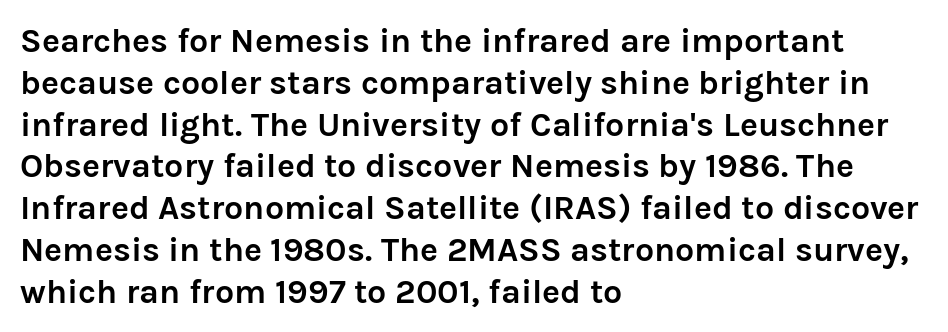
The image shows 34 px semibold sans-serif type, upright; set left-aligned, line spacing 1.23x, normal letter spacing, not underlined; low stroke contrast and a medium x-height.
